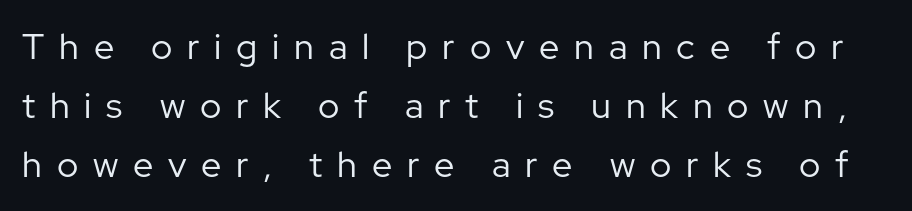
Q: Is the text bold? A: No.
Q: Is the text italic (slanted)? A: No, it is upright.
Q: Is the typeface a serif or a sans-serif typeface? A: Sans-serif.
Q: Is the text underlined? A: No.
Q: Is the spacing between letters normal or unusually wide? A: Unusually wide.
Q: Is the spacing between lines tight, normal or loose? A: Normal.
Q: Width (condensed, normal, or wide)? A: Normal.
Q: Stroke contrast? A: Low.
Q: x-height? A: Medium.
Q: Monospaced? A: No.
